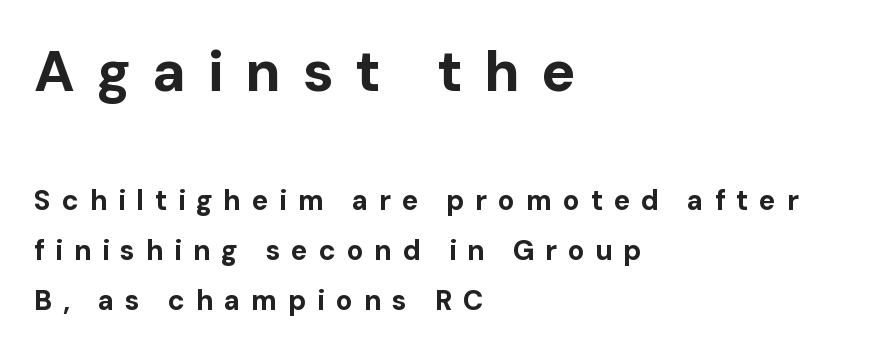
The image shows 57 px bold sans-serif type, upright; set left-aligned, line spacing 1.79x, unusually wide letter spacing (+0.38 em), not underlined; the first (top) block is 2.04x larger; low stroke contrast and a medium x-height.
